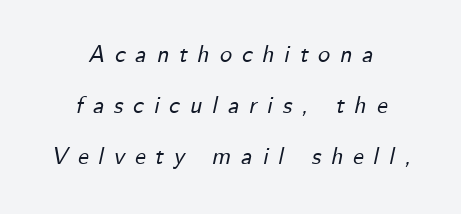
Summary of vertical rhythm: relaxed, with wide interline spacing. Is the block centered? Yes — each line is placed symmetrically about the middle. In terms of letterspacing, this is a distinctly airy, spread setting. Only glyphs here, with clear space below each row. A typesetter would mark this as italic.
